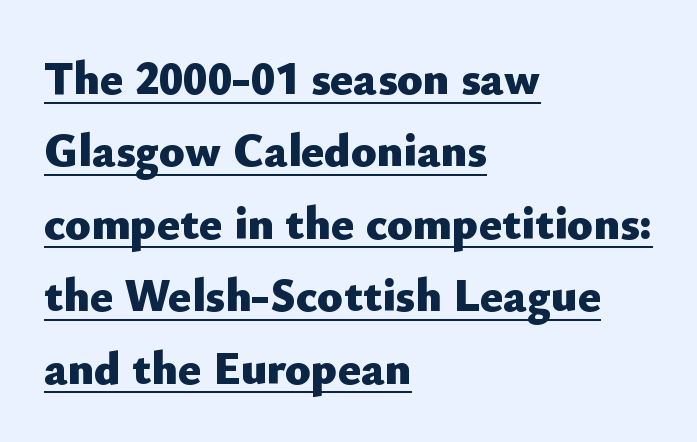
Do the characters align in a grid? No, the font is proportional. The words here are underlined. Is this a sans? Yes — the strokes have no serifs. These words are printed bold, with thick strokes throughout. Vertical strokes here are truly vertical. The passage shown has conventional tracking throughout.
